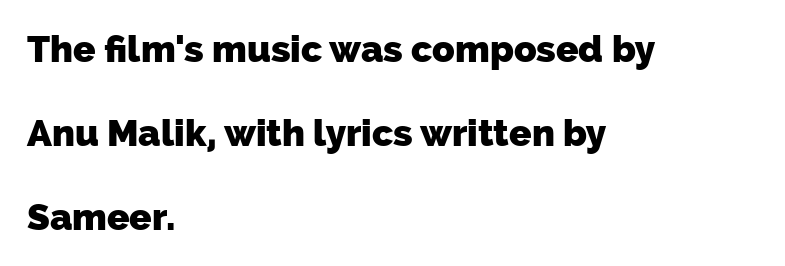
The image shows 37 px heavy sans-serif type; set left-aligned, loose line spacing (2.27x), normal letter spacing, not underlined; low stroke contrast and a medium x-height.
